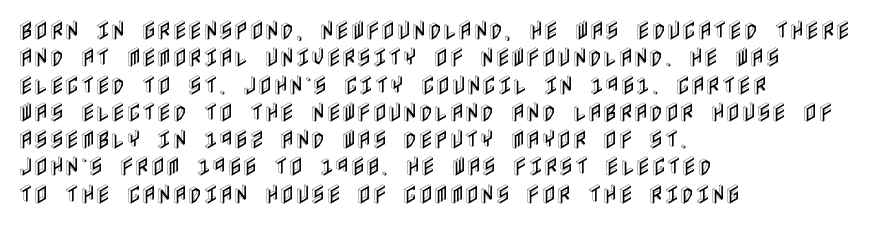
The image shows 21 px text type, upright; set left-aligned, normal line spacing (1.3x), normal letter spacing, not underlined.
